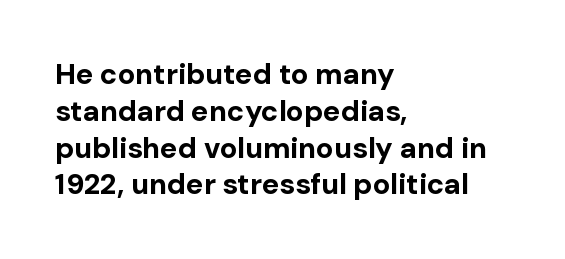
{"serif": "no", "italic": "no", "bold": "yes", "weight": "bold", "width": "normal", "stroke_contrast": "low", "x_height": "medium", "monospaced": "no", "underline": "no", "align": "left", "line_spacing": "normal", "line_spacing_ratio": 1.27, "letter_spacing": "normal", "letter_spacing_em": 0.0, "glyph_px": 29}
